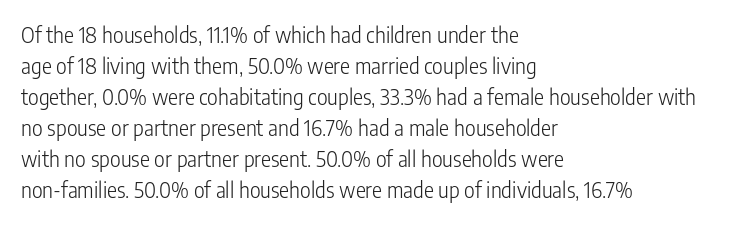
No chunkiness to these letters — they're not bold. The area under the type is left untouched. This rendering uses left alignment, leaving the right contour irregular. The font's upright variant was chosen for this text. Compared with typical body copy, the letter spacing here is the same.
